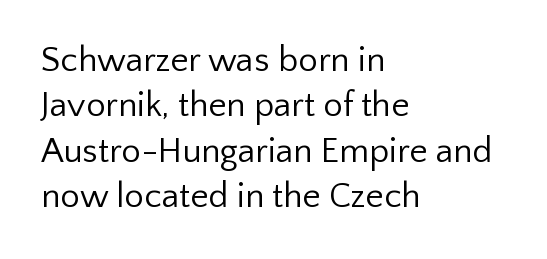
{"serif": "no", "italic": "no", "bold": "no", "weight": "regular", "width": "normal", "stroke_contrast": "low", "x_height": "medium", "monospaced": "no", "underline": "no", "align": "left", "line_spacing": "normal", "line_spacing_ratio": 1.3, "letter_spacing": "normal", "letter_spacing_em": 0.0, "glyph_px": 35}
